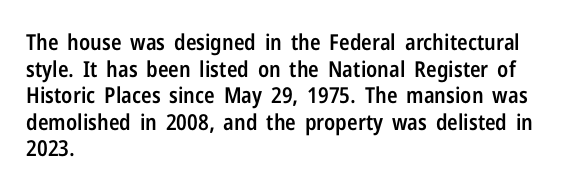
No word sits above an underline. The setting favours the left margin, as ordinary paragraphs usually do. This is the in-between weight designers call semibold or demi. This is the regular roman posture of the typeface. Observe the ordinary spacing: letters are neighbours, not strangers.
